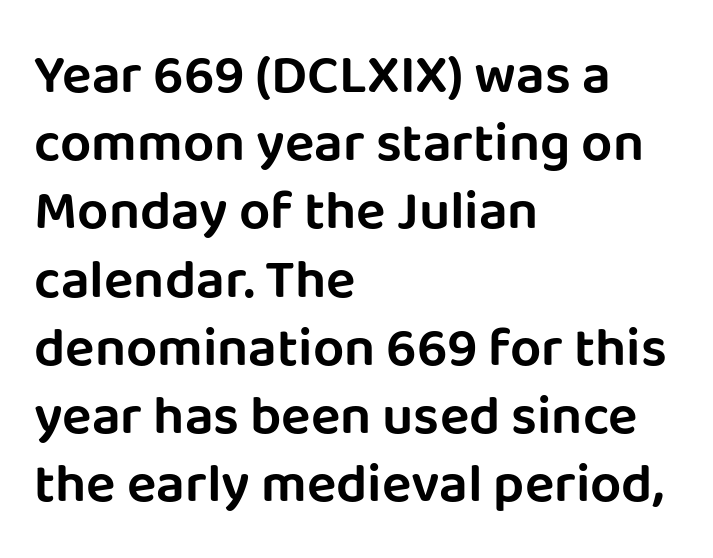
The image shows 55 px sans-serif type, upright; set left-aligned, line spacing 1.24x, normal letter spacing, not underlined; low stroke contrast and a large x-height.
